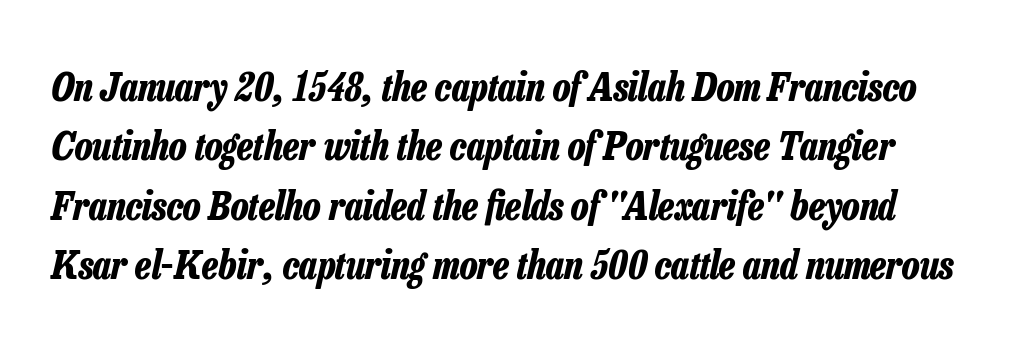
Bare-footed words on every line. The font is running at its bold setting. Would a proofreader flag this as italicized? Yes. Inter-character spacing is left at the font's built-in metrics. The block of text has a typical density, with ordinary space between rows.
